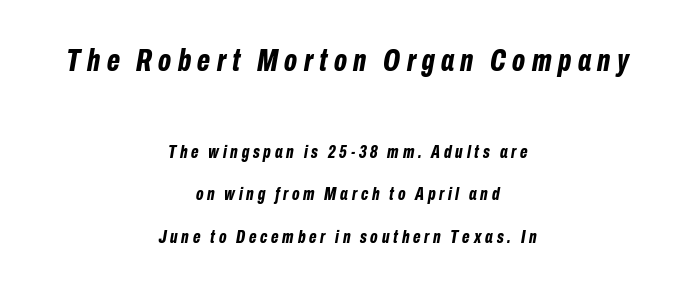
The image shows 31 px bold, condensed type, italic (leaning right); set centered, loose line spacing (2.38x), unusually wide letter spacing (+0.21 em), not underlined; the first (top) block is 1.72x larger; low stroke contrast and a medium x-height.
